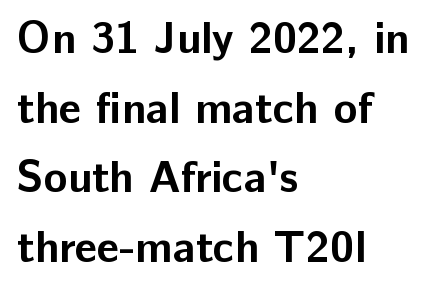
Q: Is the text bold? A: Yes.
Q: Is the text italic (slanted)? A: No, it is upright.
Q: Is the typeface a serif or a sans-serif typeface? A: Sans-serif.
Q: Is the text underlined? A: No.
Q: How is the paragraph aligned? A: Left-aligned.
Q: Is the spacing between letters normal or unusually wide? A: Normal.
Q: Is the spacing between lines tight, normal or loose? A: Normal.
Q: Width (condensed, normal, or wide)? A: Normal.
Q: Stroke contrast? A: Low.
Q: x-height? A: Medium.
Q: Monospaced? A: No.
